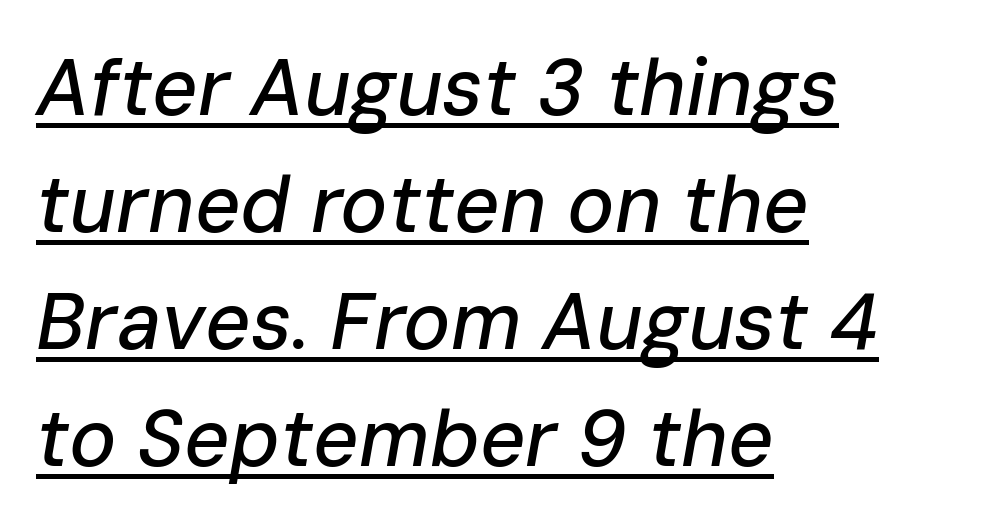
Q: Is the text italic (slanted)? A: Yes, it leans right by about 10 degrees.
Q: Is the text underlined? A: Yes.
Q: How is the paragraph aligned? A: Left-aligned.
Q: Is the spacing between letters normal or unusually wide? A: Normal.
Q: Is the spacing between lines tight, normal or loose? A: Normal.
Q: Width (condensed, normal, or wide)? A: Normal.
Q: Stroke contrast? A: Low.
Q: x-height? A: Medium.
Q: Monospaced? A: No.
